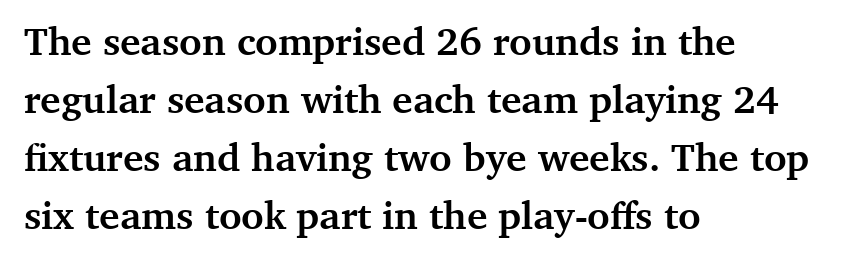
Q: Is the text bold? A: Yes.
Q: Is the text italic (slanted)? A: No, it is upright.
Q: Is the typeface a serif or a sans-serif typeface? A: Serif.
Q: Is the text underlined? A: No.
Q: How is the paragraph aligned? A: Left-aligned.
Q: Is the spacing between letters normal or unusually wide? A: Normal.
Q: Is the spacing between lines tight, normal or loose? A: Normal.
Q: Width (condensed, normal, or wide)? A: Normal.
Q: Stroke contrast? A: Medium.
Q: x-height? A: Medium.
Q: Monospaced? A: No.
